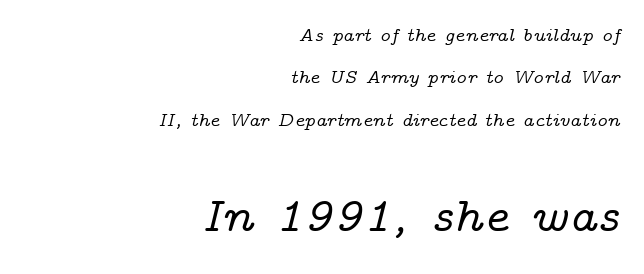
The image shows 48 px wide serif type, italic (leaning right); set right-aligned, loose line spacing (2.23x), normal letter spacing, not underlined; the second (bottom) block is 2.53x larger; low stroke contrast and a medium x-height.
